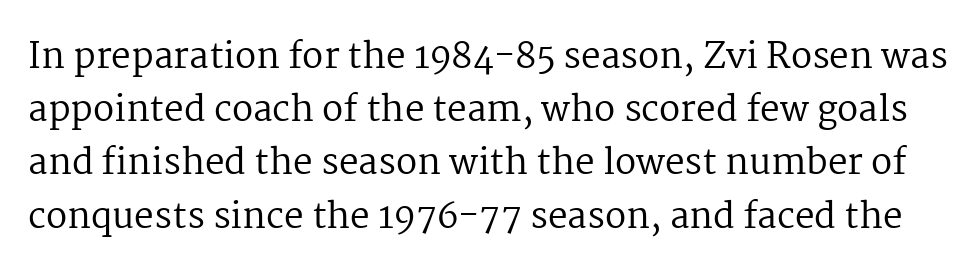
Beneath every word, the page is bare. Is this a fixed-width face? No — the glyphs have proportional, varying widths. These glyphs show unthickened strokes, regular width or finer. A typesetter would label this face a serif. Is there much room between lines? A standard amount, neither cramped nor airy. The horizontal fit of the characters is conventional and even.
